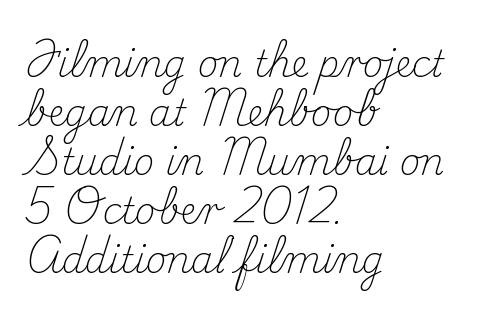
Character widths vary here, with narrow letters taking less room than wide ones. This sample is left-justified, so line endings fall wherever the words run out. What stands out about the letter spacing? Nothing — it is the standard amount. Each letter's strokes conclude with small projecting serifs.
